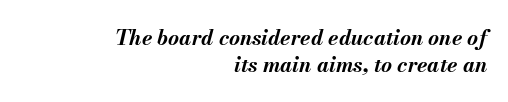
The typography opts for an oblique posture over an upright one. How would I describe the line gaps? Plain and ordinary. Thick stems and heavy bowls — unmistakably bold. The glyphs are unaccompanied by any horizontal stroke below them.
